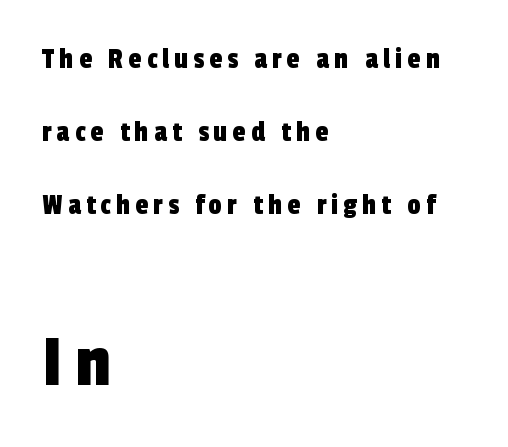
The image shows 75 px condensed sans-serif type; set left-aligned, loose line spacing (2.44x), not underlined; the second (bottom) block is 2.5x larger; a medium x-height.
